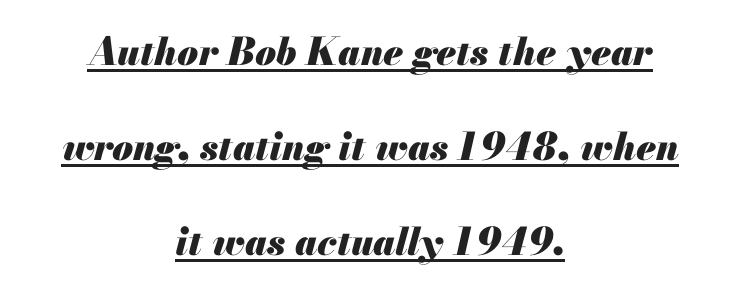
{"italic": "yes", "lean": "right", "slant_degrees": 13, "bold": "yes", "weight": "heavy", "width": "normal", "stroke_contrast": "medium", "x_height": "small", "monospaced": "no", "underline": "yes", "align": "center", "line_spacing": "loose", "line_spacing_ratio": 2.5, "letter_spacing": "normal", "letter_spacing_em": 0.0, "glyph_px": 38}
